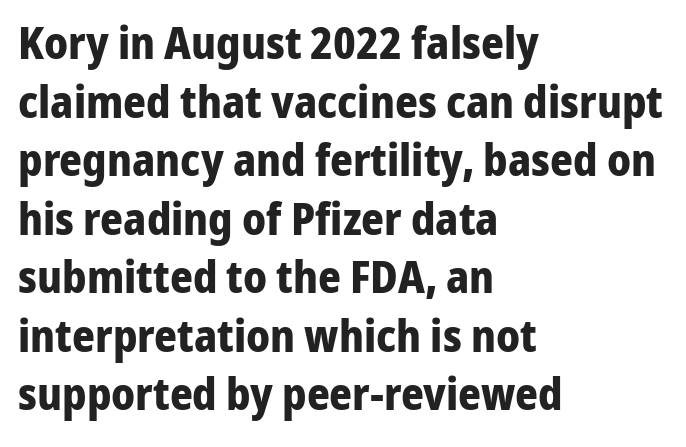
Q: Is the text bold? A: Yes.
Q: Is the text italic (slanted)? A: No, it is upright.
Q: Is the typeface a serif or a sans-serif typeface? A: Sans-serif.
Q: Is the text underlined? A: No.
Q: How is the paragraph aligned? A: Left-aligned.
Q: Is the spacing between letters normal or unusually wide? A: Normal.
Q: Is the spacing between lines tight, normal or loose? A: Normal.
Q: Width (condensed, normal, or wide)? A: Normal.
Q: Stroke contrast? A: Low.
Q: x-height? A: Medium.
Q: Monospaced? A: No.
